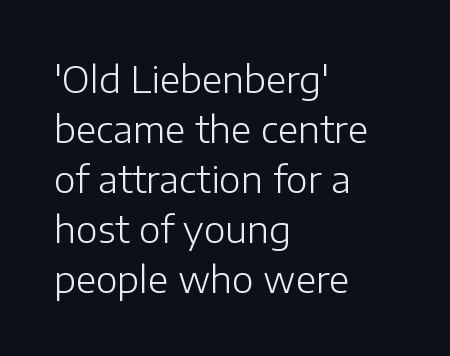
The image shows 37 px light sans-serif type, upright; set left-aligned, normal line spacing (1.35x), normal letter spacing, not underlined; low stroke contrast and a medium x-height.
